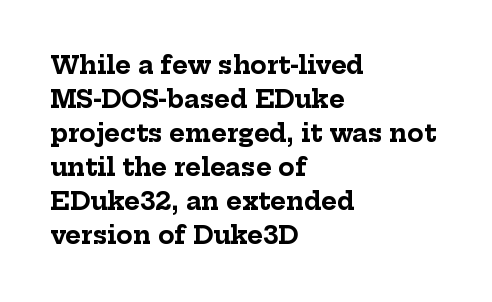
The image shows 24 px bold type, upright; set left-aligned, normal line spacing (1.42x), normal letter spacing, not underlined.
